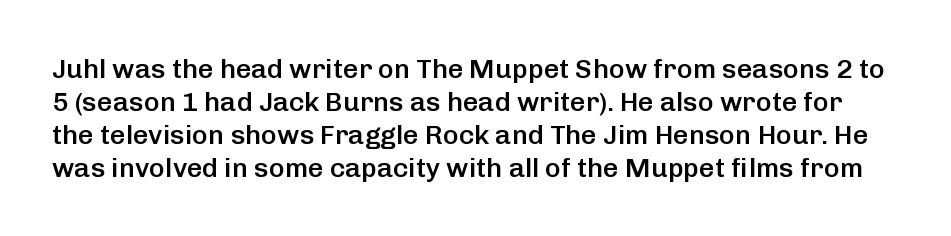
{"italic": "no", "bold": "semi", "underline": "no", "line_spacing_ratio": 1.22, "letter_spacing": "normal", "letter_spacing_em": 0.0, "glyph_px": 27}
